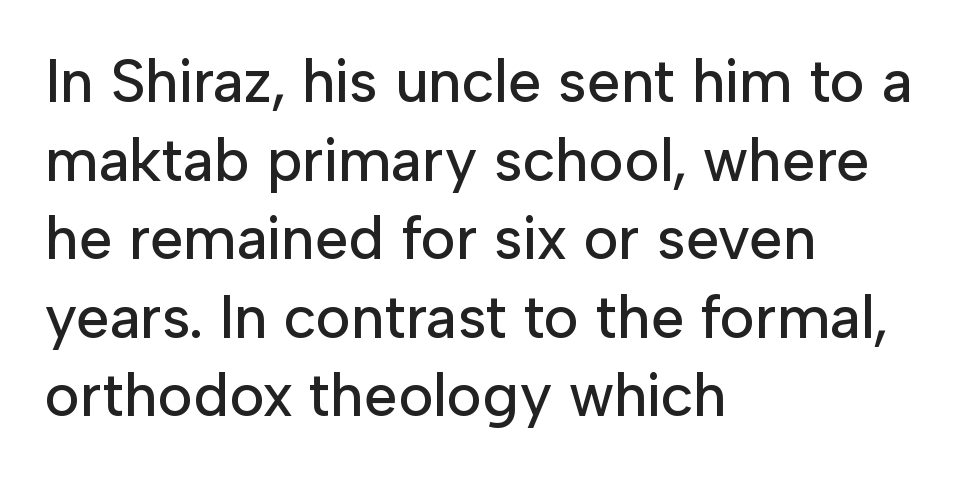
The image shows 60 px sans-serif type, upright; set left-aligned, normal line spacing (1.31x), normal letter spacing, not underlined; low stroke contrast and a medium x-height.
